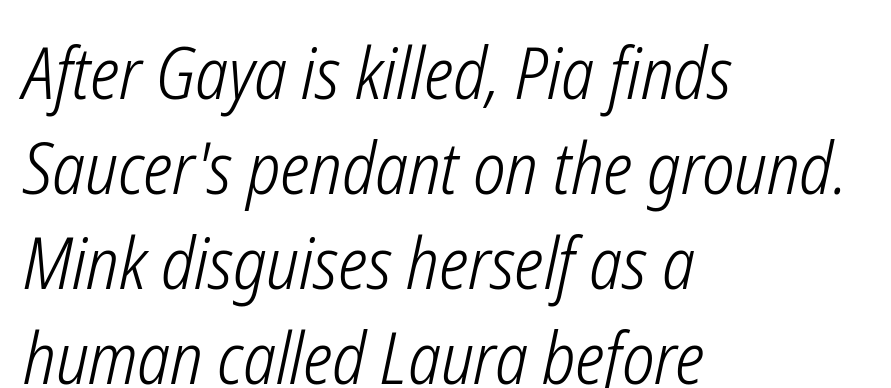
{"italic": "yes", "lean": "right", "slant_degrees": 12, "bold": "no", "weight": "light", "width": "condensed", "stroke_contrast": "low", "x_height": "medium", "monospaced": "no", "underline": "no", "align": "left", "line_spacing": "normal", "line_spacing_ratio": 1.34, "letter_spacing": "normal", "letter_spacing_em": 0.0, "glyph_px": 71}
